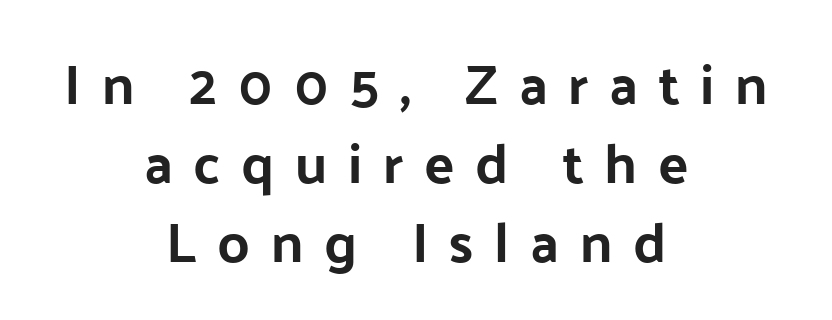
Casual observation: everything's sitting right in the middle. A clean baseline with only descenders dipping below it. Tall strokes in this sample are plumb rather than angled. Line spacing here is normal.
